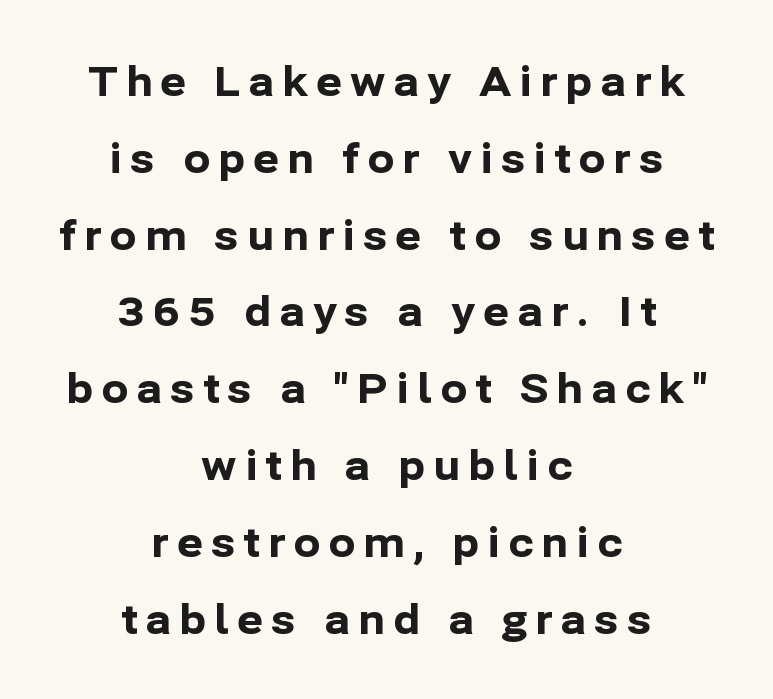
Q: Is the text bold? A: Yes.
Q: Is the text italic (slanted)? A: No, it is upright.
Q: Is the typeface a serif or a sans-serif typeface? A: Sans-serif.
Q: Is the text underlined? A: No.
Q: How is the paragraph aligned? A: Centered.
Q: Is the spacing between letters normal or unusually wide? A: Unusually wide.
Q: Is the spacing between lines tight, normal or loose? A: Loose.
Q: Width (condensed, normal, or wide)? A: Normal.
Q: Stroke contrast? A: Low.
Q: x-height? A: Medium.
Q: Monospaced? A: No.
